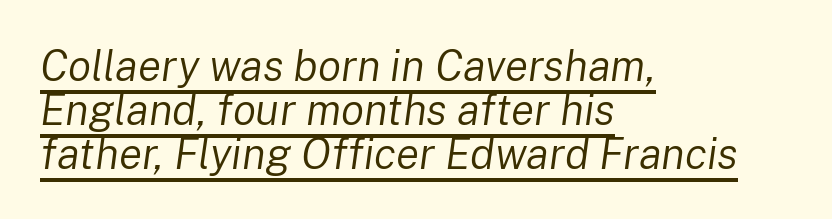
{"italic": "yes", "lean": "right", "slant_degrees": 8, "bold": "no", "weight": "regular", "width": "normal", "stroke_contrast": "low", "x_height": "medium", "monospaced": "no", "underline": "yes", "align": "left", "line_spacing": "tight", "line_spacing_ratio": 1.02, "letter_spacing": "normal", "letter_spacing_em": 0.0, "glyph_px": 43}
